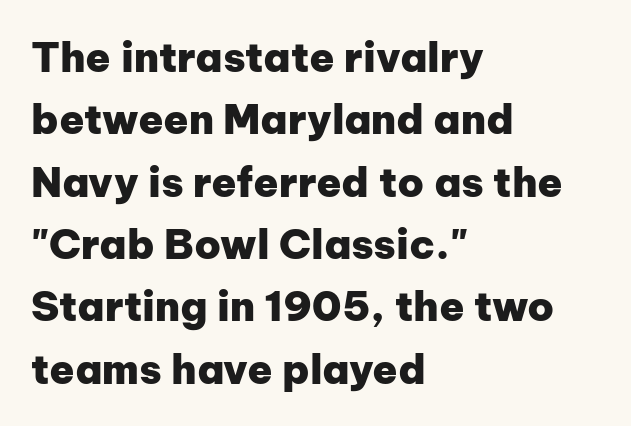
{"serif": "no", "italic": "no", "bold": "yes", "weight": "heavy", "width": "normal", "stroke_contrast": "low", "x_height": "medium", "monospaced": "no", "underline": "no", "align": "left", "line_spacing": "normal", "line_spacing_ratio": 1.52, "letter_spacing": "normal", "letter_spacing_em": 0.0, "glyph_px": 41}
